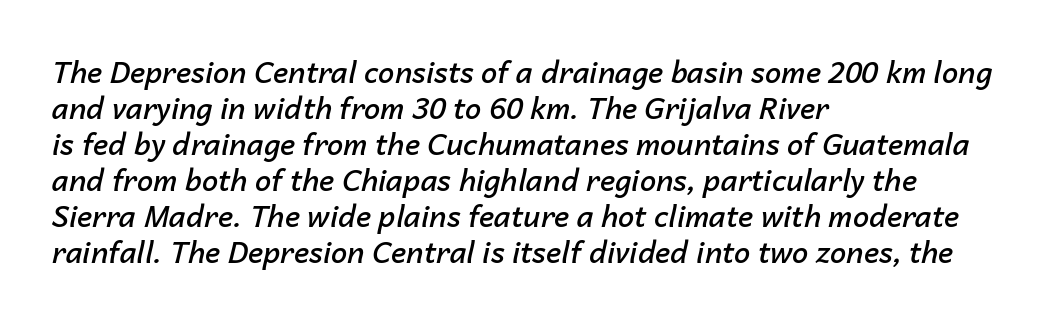
{"italic": "yes", "lean": "right", "slant_degrees": 14, "bold": "semi", "weight": "semibold", "width": "normal", "stroke_contrast": "low", "x_height": "medium", "monospaced": "no", "underline": "no", "align": "left", "line_spacing_ratio": 1.24, "letter_spacing": "normal", "letter_spacing_em": 0.0, "glyph_px": 29}
